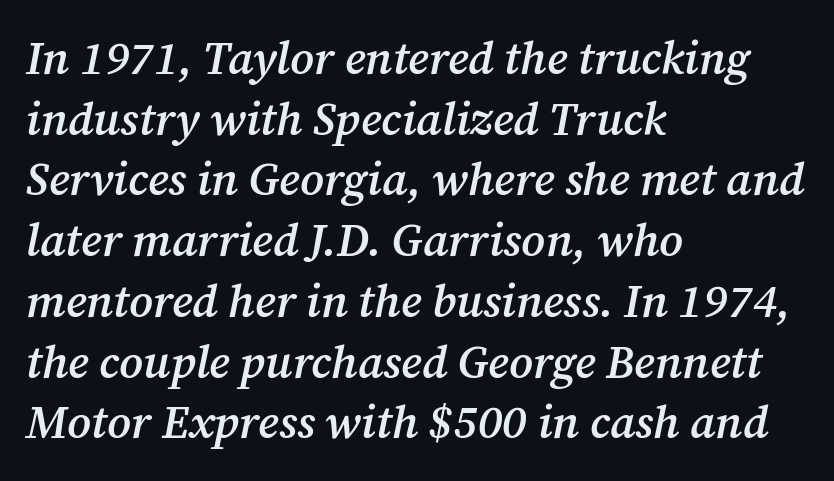
This sample uses plain, unmodified letter spacing. In terms of posture, this sample is oblique. This sample uses a serif face. A typesetter would call this leading conventional body-copy spacing. A typesetter would call this proportional, since set widths differ per character.
